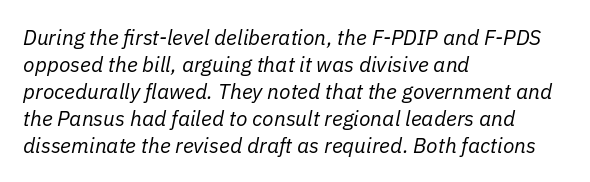
The image shows 21 px text type, italic (leaning right); set left-aligned, normal line spacing (1.28x), normal letter spacing, not underlined.
